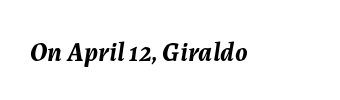
The image shows 27 px bold type, italic (leaning right); set normal letter spacing, not underlined.
